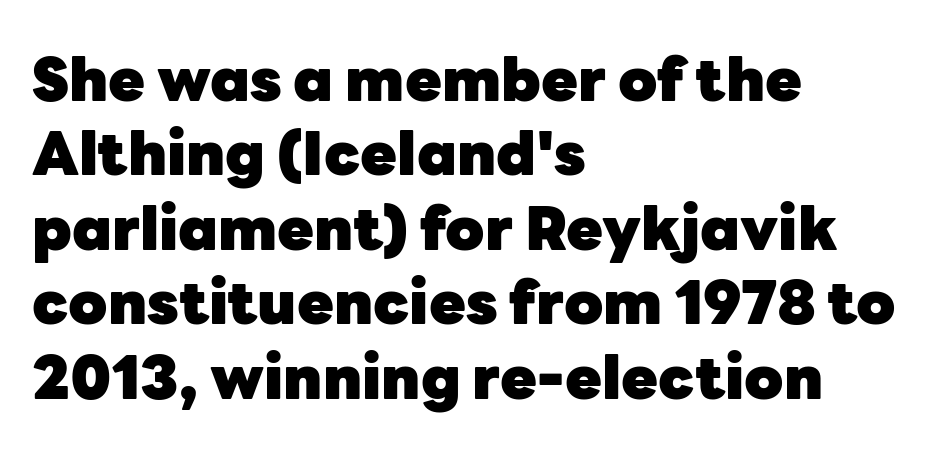
{"serif": "no", "italic": "no", "bold": "yes", "weight": "heavy", "width": "normal", "stroke_contrast": "low", "x_height": "medium", "monospaced": "no", "underline": "no", "align": "left", "line_spacing_ratio": 1.24, "letter_spacing": "normal", "letter_spacing_em": 0.0, "glyph_px": 60}
